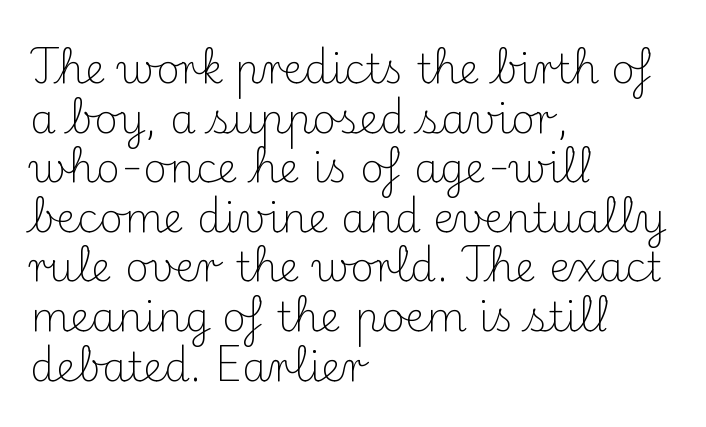
Q: Is the text bold? A: No.
Q: Is the text italic (slanted)? A: No, it is upright.
Q: Is the typeface a serif or a sans-serif typeface? A: Serif.
Q: Is the text underlined? A: No.
Q: How is the paragraph aligned? A: Left-aligned.
Q: Is the spacing between letters normal or unusually wide? A: Normal.
Q: Width (condensed, normal, or wide)? A: Normal.
Q: Stroke contrast? A: Medium.
Q: x-height? A: Small.
Q: Monospaced? A: No.
